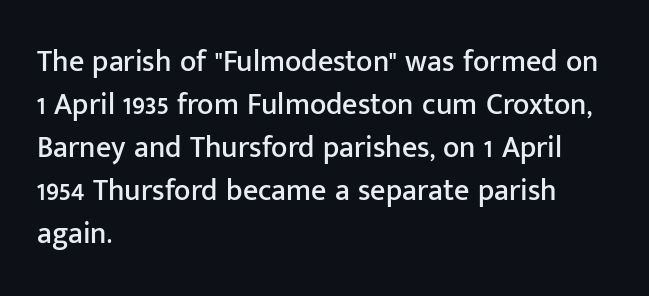
{"serif": "no", "italic": "no", "width": "normal", "stroke_contrast": "low", "x_height": "medium", "monospaced": "no", "underline": "no", "align": "left", "line_spacing": "normal", "line_spacing_ratio": 1.43, "letter_spacing": "normal", "letter_spacing_em": 0.0, "glyph_px": 30}
